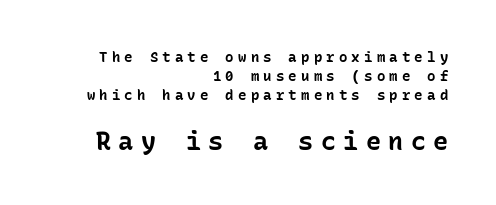
The following chunk of copy outweighs the initial chunk in type size. Notice how descenders clear the ascenders below comfortably — that's standard leading. The horizontal fit of the characters is loose and conspicuously gappy. Anything drawn beneath the words? Only blank space. The lettering holds an erect, upright posture throughout. Every row of glyphs terminates at an identical x-position on the right.
